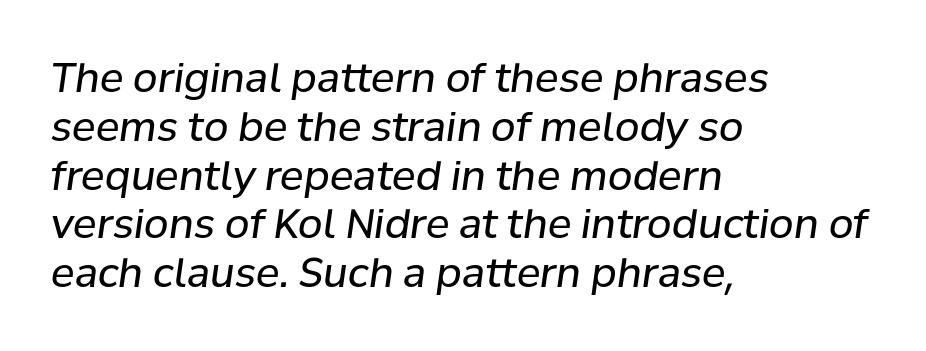
Q: Is the text bold? A: No.
Q: Is the text italic (slanted)? A: Yes, it leans right by about 8 degrees.
Q: Is the text underlined? A: No.
Q: How is the paragraph aligned? A: Left-aligned.
Q: Is the spacing between letters normal or unusually wide? A: Normal.
Q: Width (condensed, normal, or wide)? A: Normal.
Q: Stroke contrast? A: Low.
Q: x-height? A: Medium.
Q: Monospaced? A: No.
